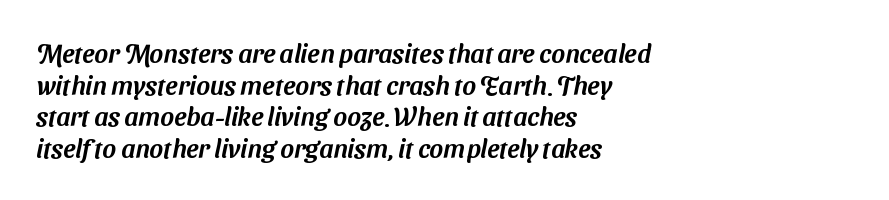
Beneath every word, the page is bare. This rendering leaves character spacing at its baseline value. Casual observation: everything's shoved over to the left.
